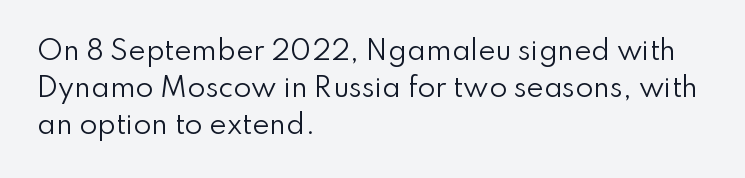
{"italic": "no", "bold": "no", "underline": "no", "align": "left", "line_spacing": "normal", "line_spacing_ratio": 1.42, "letter_spacing": "normal", "letter_spacing_em": 0.0, "glyph_px": 26}
